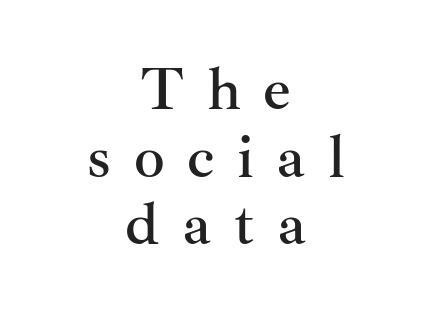
Q: Is the text italic (slanted)? A: No, it is upright.
Q: Is the typeface a serif or a sans-serif typeface? A: Serif.
Q: Is the text underlined? A: No.
Q: How is the paragraph aligned? A: Centered.
Q: Is the spacing between letters normal or unusually wide? A: Unusually wide.
Q: Is the spacing between lines tight, normal or loose? A: Tight.
Q: Width (condensed, normal, or wide)? A: Normal.
Q: Stroke contrast? A: Medium.
Q: x-height? A: Small.
Q: Monospaced? A: No.
